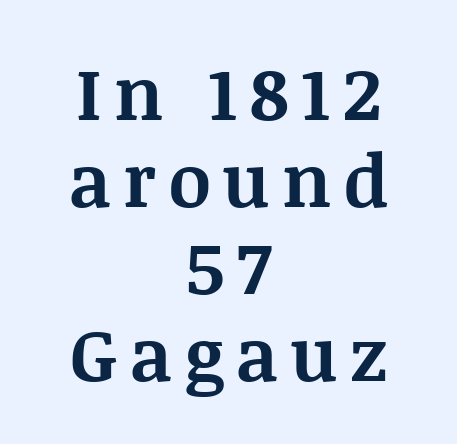
The characters display serif detailing at their extremities. Caption: bold face, heavy strokes. Does the lettering tilt? It doesn't — this is upright. Line starts and ends both wander, symmetrically.
